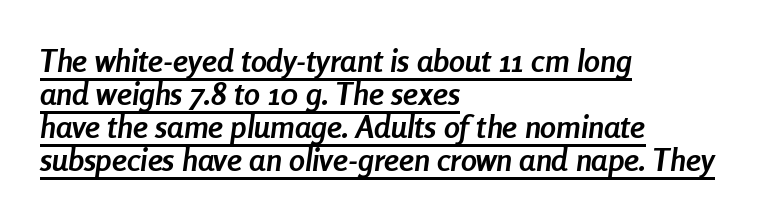
The image shows 32 px semibold, condensed type, italic (leaning right); set left-aligned, tight line spacing (1.03x), normal letter spacing, underlined; low stroke contrast and a medium x-height.
